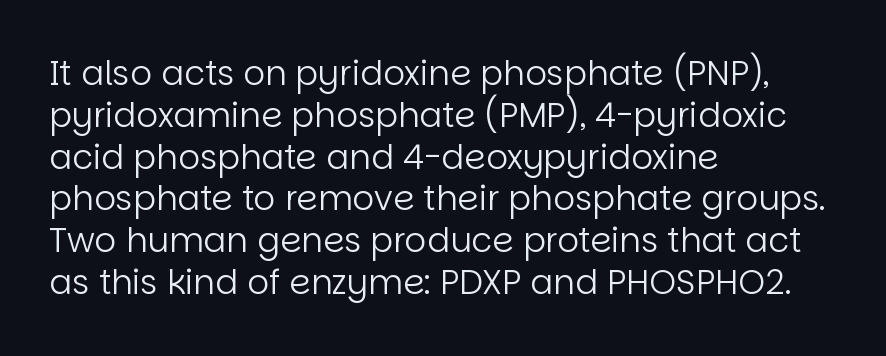
Q: Is the text bold? A: No.
Q: Is the text italic (slanted)? A: No, it is upright.
Q: Is the typeface a serif or a sans-serif typeface? A: Sans-serif.
Q: Is the text underlined? A: No.
Q: How is the paragraph aligned? A: Left-aligned.
Q: Is the spacing between letters normal or unusually wide? A: Normal.
Q: Width (condensed, normal, or wide)? A: Normal.
Q: Stroke contrast? A: Low.
Q: x-height? A: Large.
Q: Monospaced? A: No.
